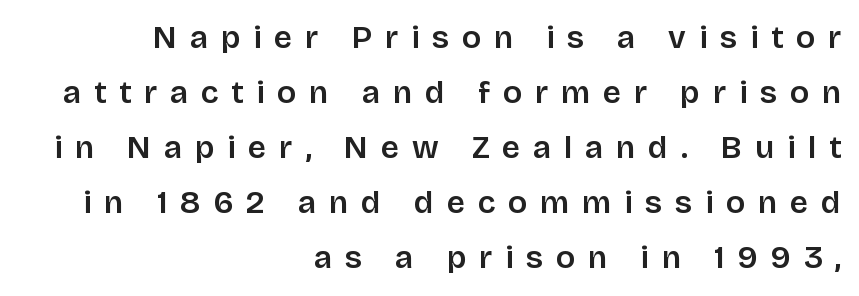
The paragraph has a hard right edge and a soft left edge. The lettering holds an erect, upright posture throughout. Compared with an ordinary text face, these strokes are moderately heavier — a semibold. Decoration check: the copy has no underline.
